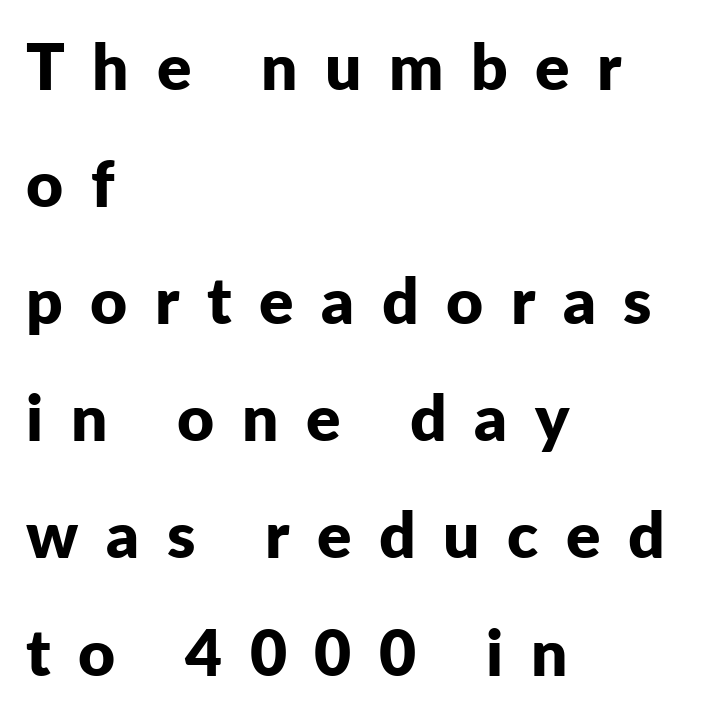
The image shows 64 px bold sans-serif type, upright; set left-aligned, line spacing 1.83x, unusually wide letter spacing (+0.43 em), not underlined; low stroke contrast and a medium x-height.
